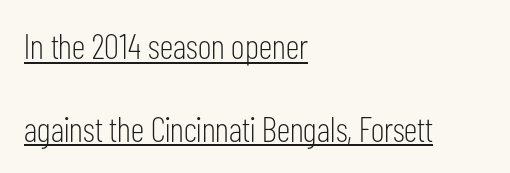
{"serif": "no", "italic": "no", "bold": "no", "weight": "light", "width": "condensed", "stroke_contrast": "low", "x_height": "medium", "monospaced": "no", "underline": "yes", "align": "left", "line_spacing": "loose", "line_spacing_ratio": 2.36, "letter_spacing": "normal", "letter_spacing_em": 0.0, "glyph_px": 35}
